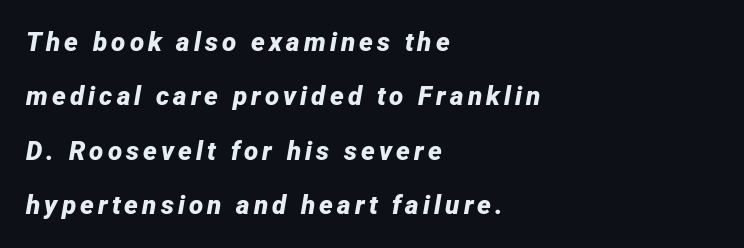
{"italic": "yes", "lean": "right", "slant_degrees": 12, "bold": "yes", "underline": "no", "align": "left", "line_spacing": "loose", "line_spacing_ratio": 2.09, "glyph_px": 26}
